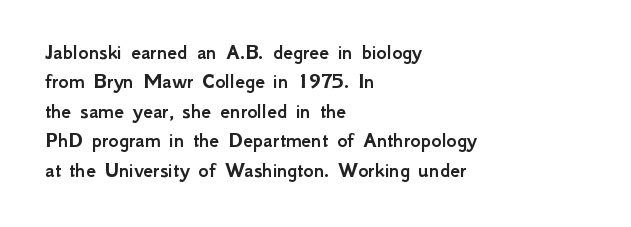
The image shows 22 px text type, upright; set left-aligned, normal line spacing (1.34x), normal letter spacing, not underlined.
